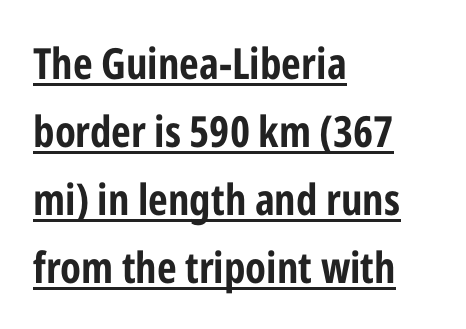
Q: Is the text bold? A: Yes.
Q: Is the text italic (slanted)? A: No, it is upright.
Q: Is the typeface a serif or a sans-serif typeface? A: Sans-serif.
Q: Is the text underlined? A: Yes.
Q: How is the paragraph aligned? A: Left-aligned.
Q: Is the spacing between letters normal or unusually wide? A: Normal.
Q: Is the spacing between lines tight, normal or loose? A: Normal.
Q: Width (condensed, normal, or wide)? A: Condensed.
Q: Stroke contrast? A: Low.
Q: x-height? A: Medium.
Q: Monospaced? A: No.
